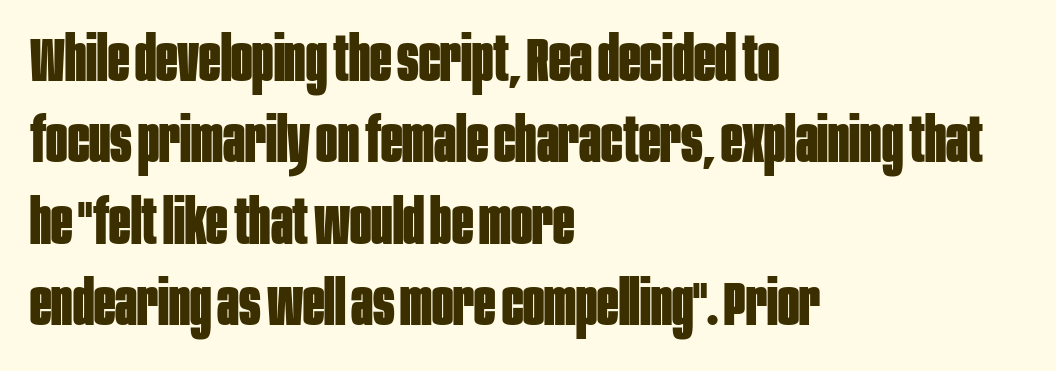
Q: Is the text bold? A: Yes.
Q: Is the text italic (slanted)? A: No, it is upright.
Q: Is the typeface a serif or a sans-serif typeface? A: Sans-serif.
Q: Is the text underlined? A: No.
Q: How is the paragraph aligned? A: Left-aligned.
Q: Is the spacing between letters normal or unusually wide? A: Normal.
Q: Is the spacing between lines tight, normal or loose? A: Normal.
Q: Width (condensed, normal, or wide)? A: Condensed.
Q: Stroke contrast? A: Low.
Q: x-height? A: Large.
Q: Monospaced? A: No.
